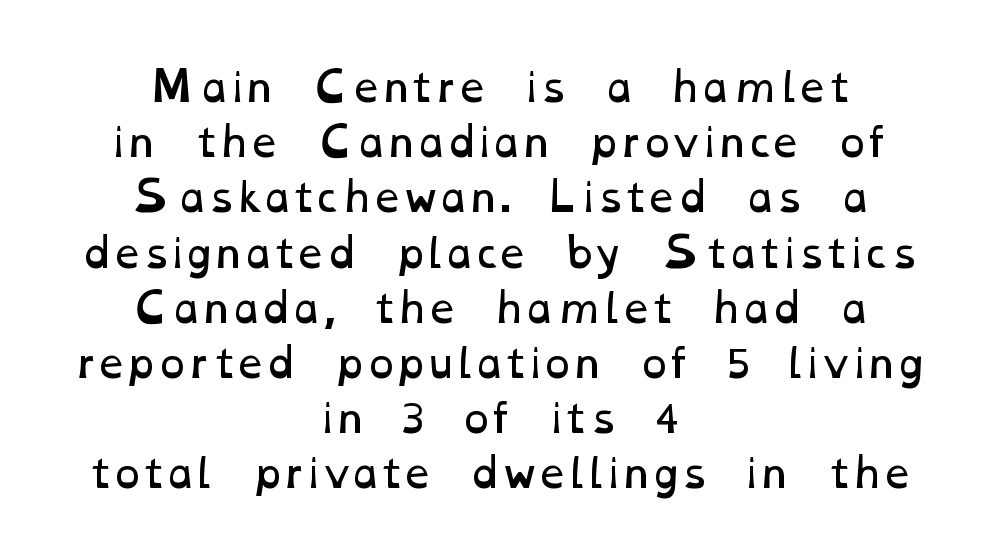
Horizontal bands of white between lines are of average thickness. Do the characters align in a grid? No, the font is proportional. Tracking here is standard; glyphs follow each other at the usual distance. Weight: in the light-to-regular range.
